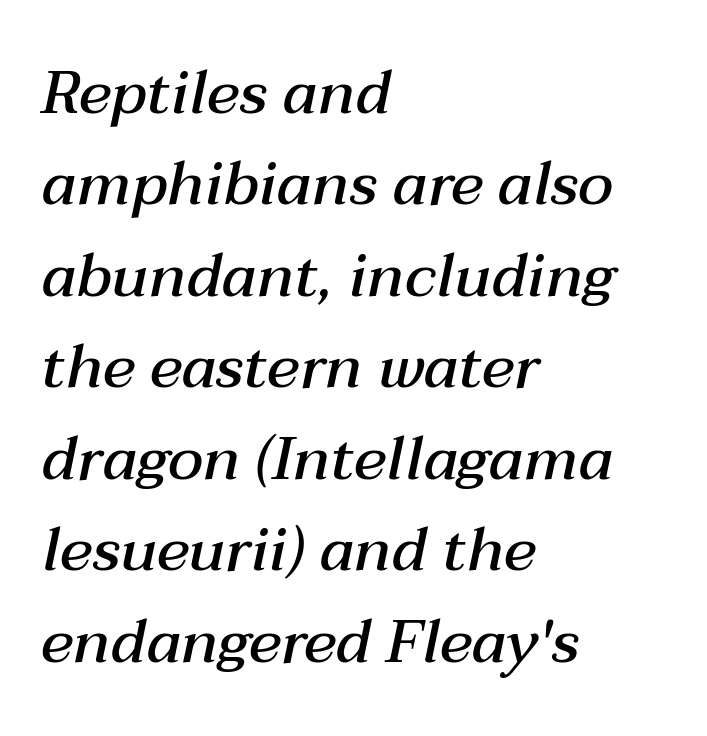
The whole block is typeset with a tilt. Between one letter and the next there's only the usual sliver of space. How would I describe the line gaps? Plain and ordinary. Visually the block forms a straight wall on the left and a jagged coastline on the right. The letters advance in unequal steps, a hallmark of proportional type.
